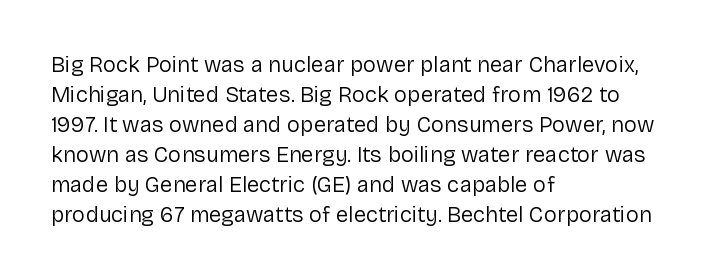
Q: Is the text bold? A: No.
Q: Is the text italic (slanted)? A: No, it is upright.
Q: Is the text underlined? A: No.
Q: How is the paragraph aligned? A: Left-aligned.
Q: Is the spacing between letters normal or unusually wide? A: Normal.
Q: Is the spacing between lines tight, normal or loose? A: Normal.
